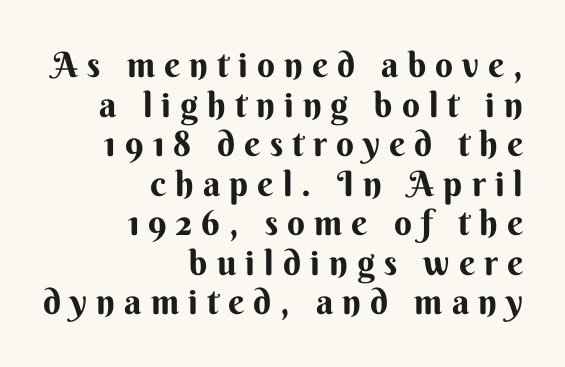
{"serif": "no", "italic": "no", "width": "normal", "stroke_contrast": "medium", "x_height": "small", "monospaced": "no", "underline": "no", "align": "right", "line_spacing": "tight", "line_spacing_ratio": 1.13, "letter_spacing": "wide", "letter_spacing_em": 0.26, "glyph_px": 35}
